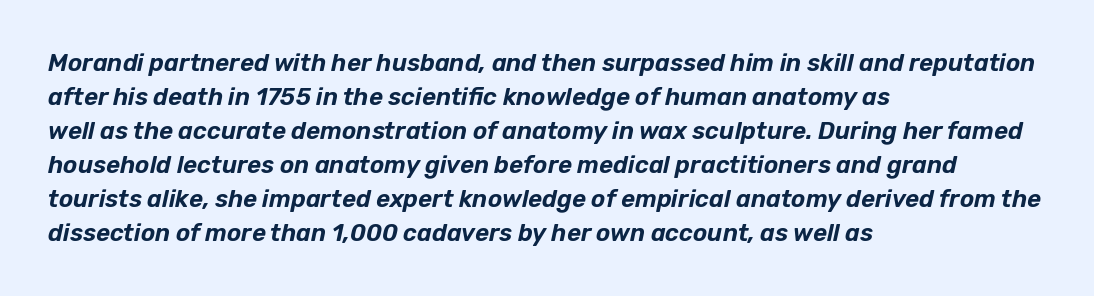
{"italic": "yes", "lean": "right", "slant_degrees": 12, "underline": "no", "align": "left", "line_spacing": "normal", "line_spacing_ratio": 1.42, "letter_spacing": "normal", "letter_spacing_em": 0.0, "glyph_px": 24}
